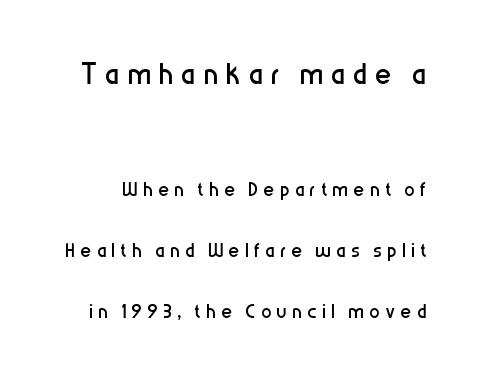
Varying glyph widths throughout — classic text-font behaviour. Type size steps down from the first block to the second. Upright lettering throughout. The foot of each line stays bare and open.
